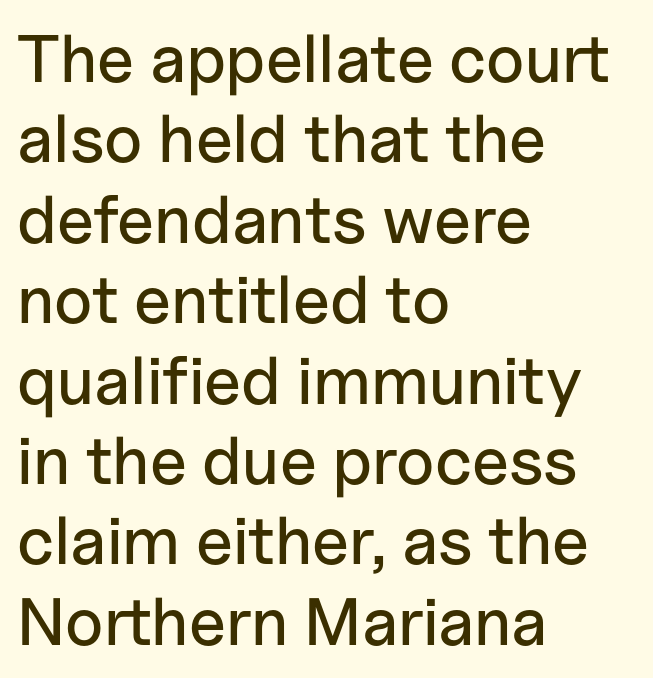
Every stem runs plumb, perpendicular to the baseline. Plain, unruled lines of type. Observe the ordinary spacing: letters are neighbours, not strangers. Do the characters align in a grid? No, the font is proportional. Line starts are locked; line ends wander. Nothing sits at the stroke ends, so this counts as sans-serif.
